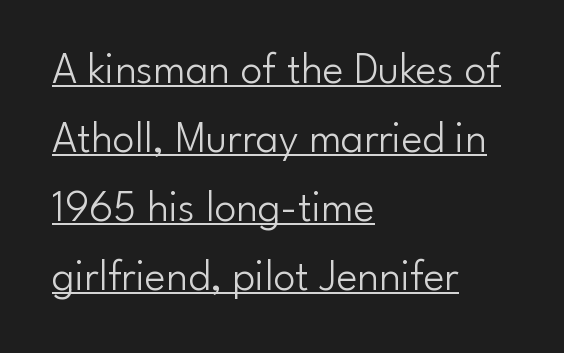
{"serif": "no", "italic": "no", "bold": "no", "weight": "light", "width": "normal", "stroke_contrast": "low", "x_height": "small", "monospaced": "no", "underline": "yes", "align": "left", "line_spacing": "normal", "line_spacing_ratio": 1.57, "letter_spacing": "normal", "letter_spacing_em": 0.0, "glyph_px": 44}
